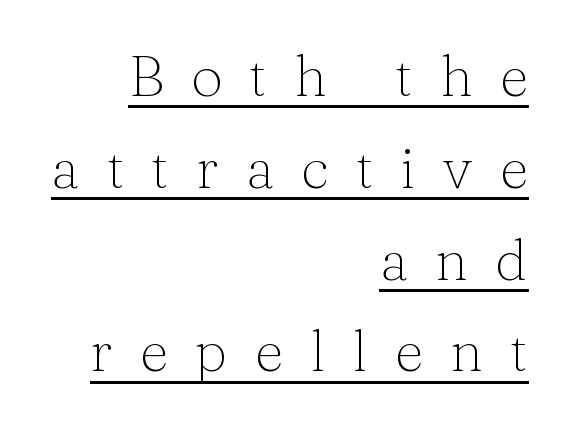
The image shows 57 px light serif type, upright; set right-aligned, normal line spacing (1.61x), unusually wide letter spacing (+0.47 em), underlined; medium stroke contrast and a medium x-height.
